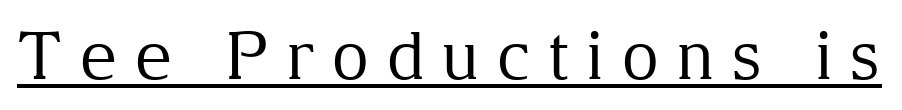
{"serif": "yes", "italic": "no", "bold": "no", "weight": "regular", "width": "normal", "stroke_contrast": "medium", "x_height": "medium", "monospaced": "no", "underline": "yes", "letter_spacing": "wide", "letter_spacing_em": 0.25, "glyph_px": 66}
